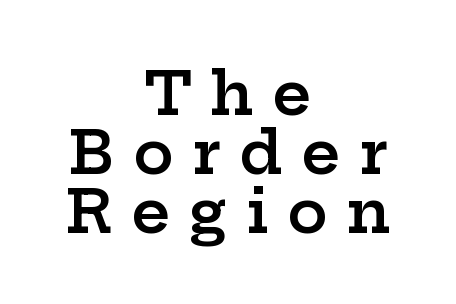
Q: Is the text bold? A: Semi-bold.
Q: Is the text italic (slanted)? A: No, it is upright.
Q: Is the typeface a serif or a sans-serif typeface? A: Serif.
Q: Is the text underlined? A: No.
Q: How is the paragraph aligned? A: Centered.
Q: Is the spacing between letters normal or unusually wide? A: Unusually wide.
Q: Is the spacing between lines tight, normal or loose? A: Tight.
Q: Width (condensed, normal, or wide)? A: Wide.
Q: Stroke contrast? A: Low.
Q: x-height? A: Medium.
Q: Monospaced? A: No.
